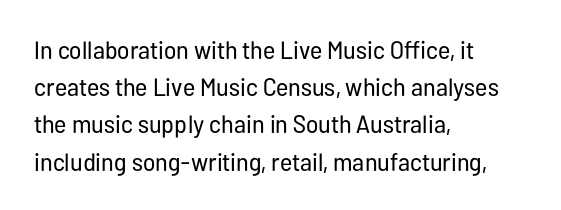
Each new line begins a customary step beneath the previous one. In CSS terms this would be text-align: left. Every character sits straight up, as roman type does. Inter-character spacing is left at the font's built-in metrics.
